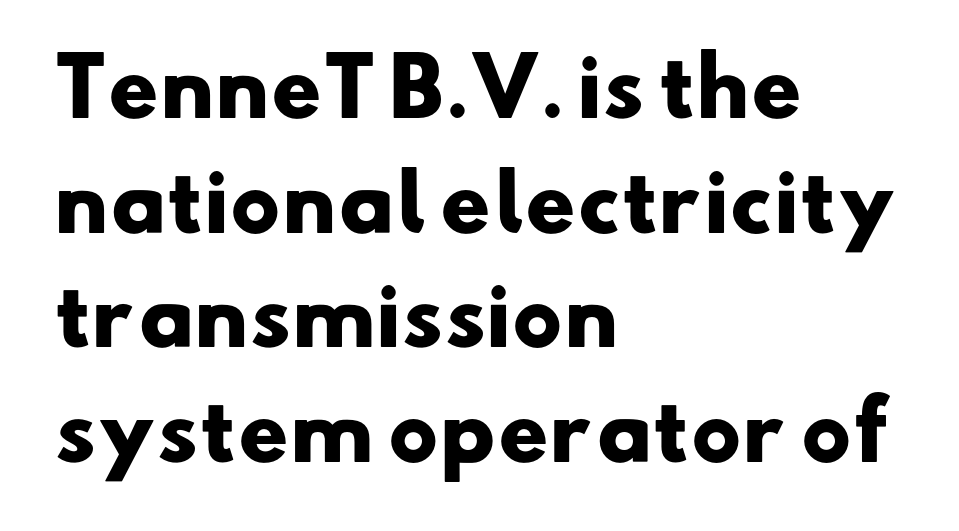
Q: Is the text bold? A: Yes.
Q: Is the typeface a serif or a sans-serif typeface? A: Sans-serif.
Q: Is the text underlined? A: No.
Q: How is the paragraph aligned? A: Left-aligned.
Q: Is the spacing between letters normal or unusually wide? A: Normal.
Q: Is the spacing between lines tight, normal or loose? A: Normal.
Q: Width (condensed, normal, or wide)? A: Wide.
Q: Stroke contrast? A: Low.
Q: x-height? A: Small.
Q: Monospaced? A: No.
